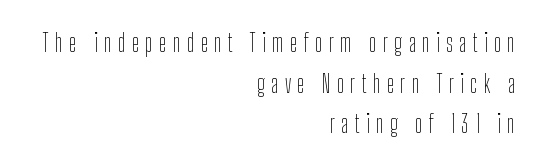
Q: Is the text bold? A: No.
Q: Is the text italic (slanted)? A: No, it is upright.
Q: Is the text underlined? A: No.
Q: How is the paragraph aligned? A: Right-aligned.
Q: Is the spacing between letters normal or unusually wide? A: Unusually wide.
Q: Is the spacing between lines tight, normal or loose? A: Normal.
